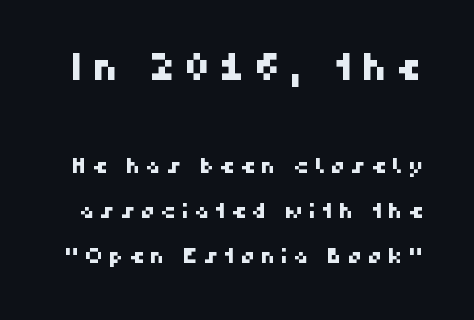
The image shows 36 px sans-serif type; set loose line spacing (2.15x), unusually wide letter spacing (+0.25 em), not underlined; the first (top) block is 1.71x larger; high stroke contrast and a medium x-height.
